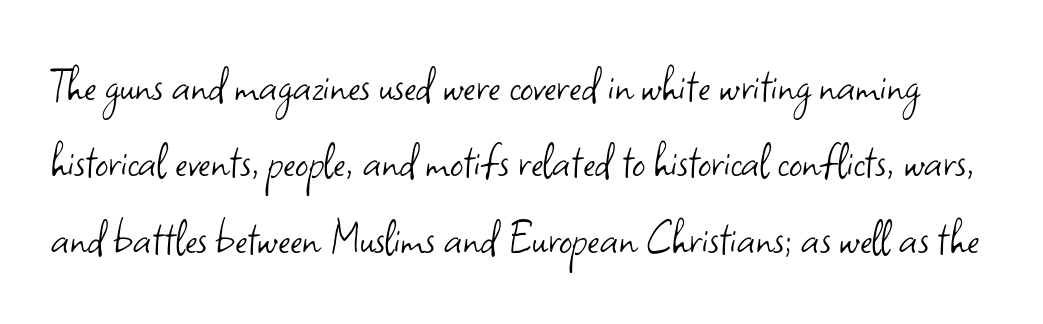
Q: Is the text bold? A: No.
Q: Is the text italic (slanted)? A: Yes.
Q: Is the typeface a serif or a sans-serif typeface? A: Sans-serif.
Q: Is the text underlined? A: No.
Q: Is the spacing between letters normal or unusually wide? A: Normal.
Q: Is the spacing between lines tight, normal or loose? A: Normal.
Q: Width (condensed, normal, or wide)? A: Normal.
Q: Stroke contrast? A: Low.
Q: x-height? A: Small.
Q: Monospaced? A: No.
